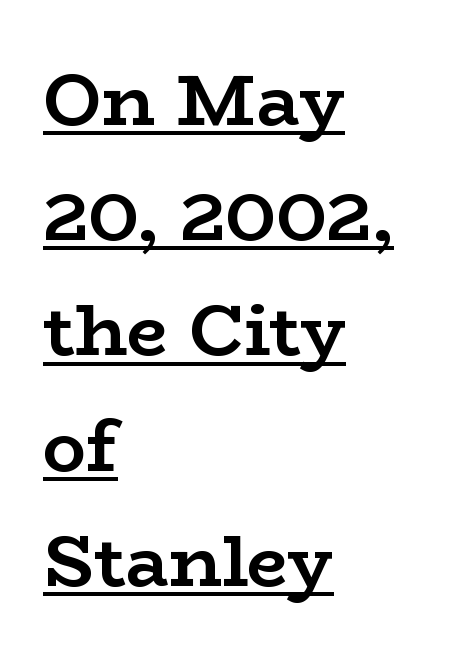
Q: Is the text bold? A: Yes.
Q: Is the text italic (slanted)? A: No, it is upright.
Q: Is the typeface a serif or a sans-serif typeface? A: Serif.
Q: Is the text underlined? A: Yes.
Q: How is the paragraph aligned? A: Left-aligned.
Q: Is the spacing between letters normal or unusually wide? A: Normal.
Q: Is the spacing between lines tight, normal or loose? A: Normal.
Q: Width (condensed, normal, or wide)? A: Wide.
Q: Stroke contrast? A: Low.
Q: x-height? A: Medium.
Q: Monospaced? A: No.
